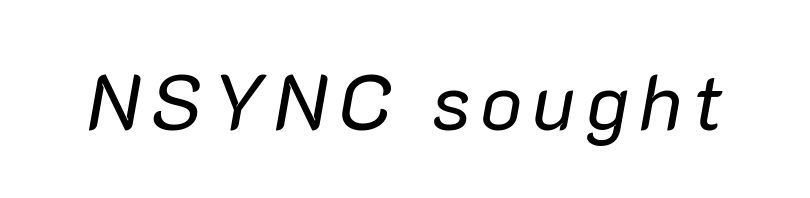
Q: Is the text bold? A: No.
Q: Is the text italic (slanted)? A: Yes, it leans right by about 10 degrees.
Q: Is the text underlined? A: No.
Q: Width (condensed, normal, or wide)? A: Normal.
Q: Stroke contrast? A: Low.
Q: x-height? A: Medium.
Q: Monospaced? A: No.
